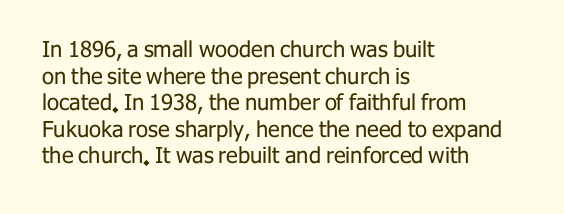
Q: Is the text bold? A: No.
Q: Is the text italic (slanted)? A: No, it is upright.
Q: Is the text underlined? A: No.
Q: How is the paragraph aligned? A: Left-aligned.
Q: Is the spacing between letters normal or unusually wide? A: Normal.
